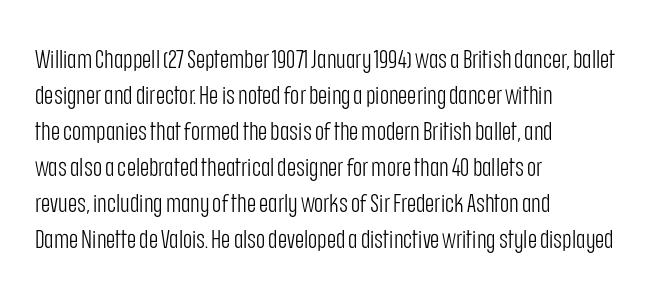
The image shows 25 px text type, upright; set left-aligned, normal line spacing (1.44x), normal letter spacing, not underlined.
